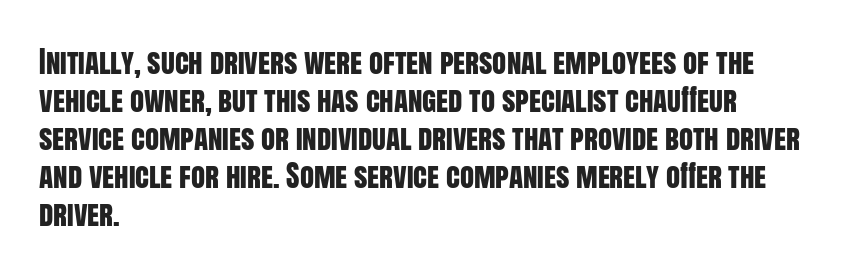
The image shows 29 px condensed sans-serif type, upright; set left-aligned, normal line spacing (1.31x), normal letter spacing, not underlined; low stroke contrast and a large x-height.
